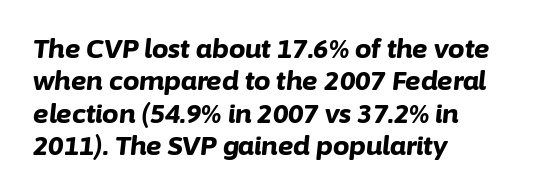
The face used here has the dense, thick strokes of a bold. Glance below the letters and you will spot only blank space. Italic? Definitely — the glyphs are oblique. Line starts are locked; line ends wander.
